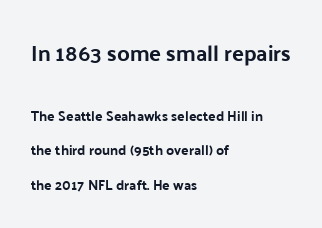
The image shows 22 px bold type, upright; set left-aligned, loose line spacing (2.44x), normal letter spacing, not underlined; the first (top) block is 1.57x larger.
